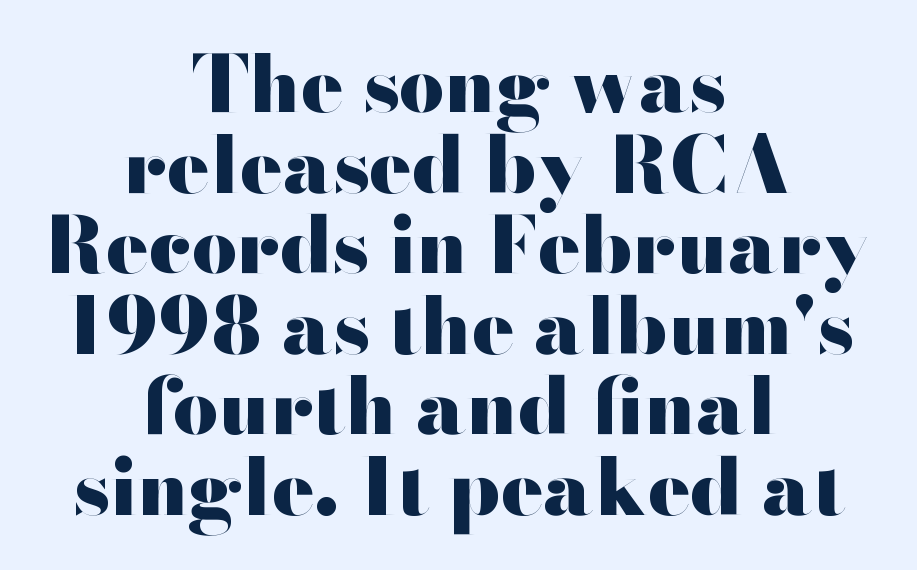
{"serif": "no", "italic": "no", "bold": "yes", "weight": "heavy", "width": "wide", "stroke_contrast": "high", "x_height": "small", "monospaced": "no", "underline": "no", "align": "center", "line_spacing": "tight", "line_spacing_ratio": 1.02, "letter_spacing": "normal", "letter_spacing_em": 0.0, "glyph_px": 79}
